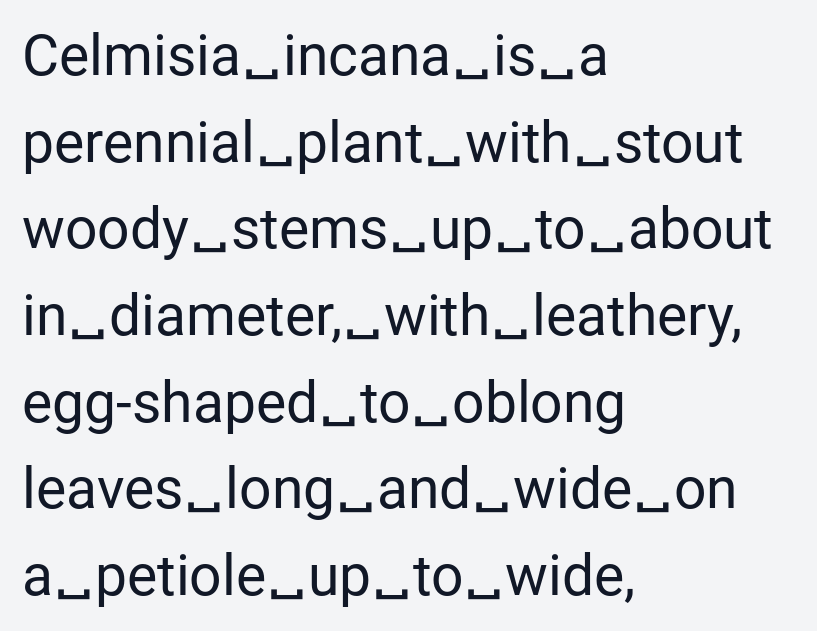
The image shows 57 px regular-weight sans-serif type, upright; set left-aligned, normal line spacing (1.52x), normal letter spacing, not underlined; low stroke contrast and a medium x-height.
